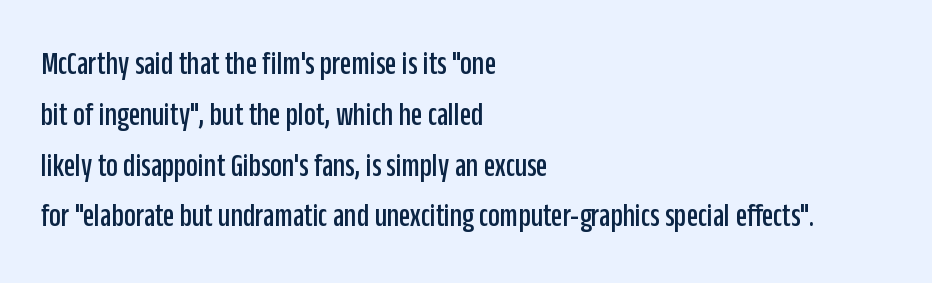
The image shows 33 px condensed sans-serif type, upright; set left-aligned, normal line spacing (1.54x), normal letter spacing, not underlined; low stroke contrast and a large x-height.
